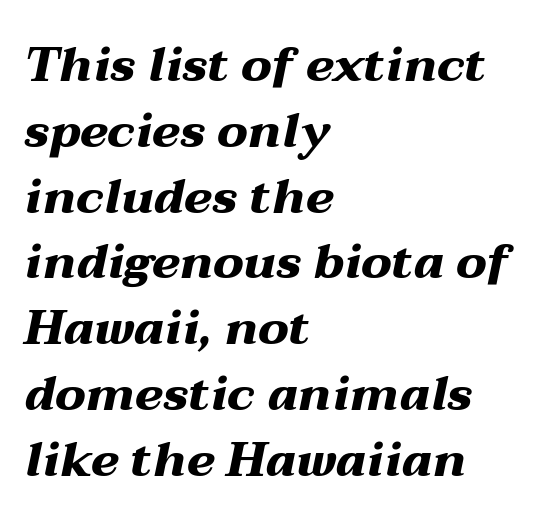
{"italic": "yes", "lean": "right", "slant_degrees": 12, "bold": "yes", "weight": "heavy", "width": "wide", "stroke_contrast": "medium", "x_height": "medium", "monospaced": "no", "underline": "no", "align": "left", "line_spacing": "normal", "line_spacing_ratio": 1.37, "letter_spacing": "normal", "letter_spacing_em": 0.0, "glyph_px": 48}
